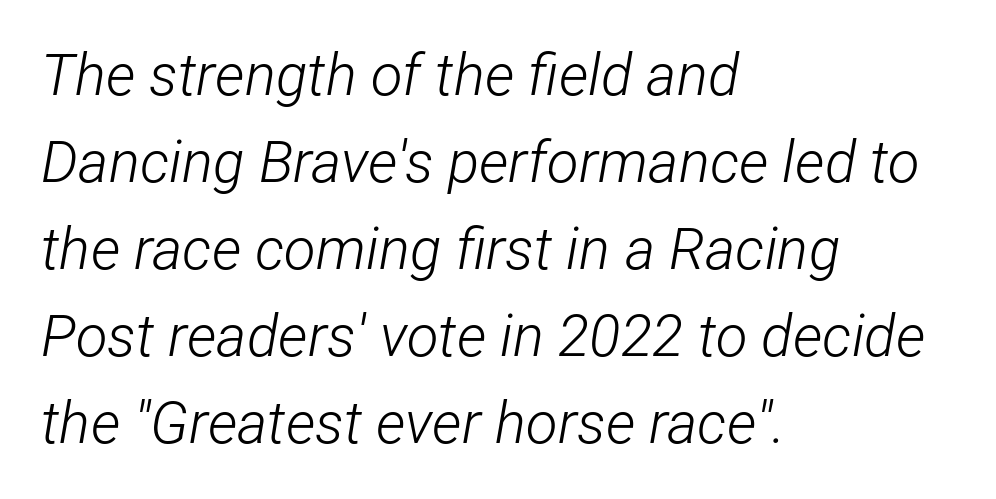
Q: Is the text bold? A: No.
Q: Is the text italic (slanted)? A: Yes, it leans right by about 12 degrees.
Q: Is the text underlined? A: No.
Q: How is the paragraph aligned? A: Left-aligned.
Q: Is the spacing between letters normal or unusually wide? A: Normal.
Q: Is the spacing between lines tight, normal or loose? A: Normal.
Q: Width (condensed, normal, or wide)? A: Condensed.
Q: Stroke contrast? A: Low.
Q: x-height? A: Medium.
Q: Monospaced? A: No.
